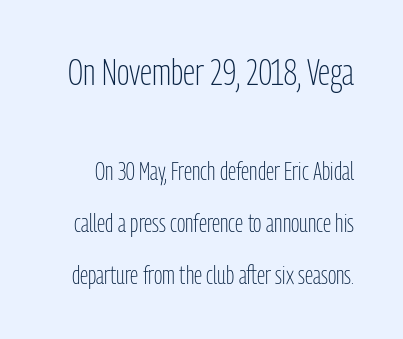
Q: Is the text bold? A: No.
Q: Is the text italic (slanted)? A: No, it is upright.
Q: Is the typeface a serif or a sans-serif typeface? A: Sans-serif.
Q: Is the text underlined? A: No.
Q: Is the spacing between letters normal or unusually wide? A: Normal.
Q: Is the spacing between lines tight, normal or loose? A: Loose.
Q: Which block of text is set in a larger size, the first (top) or the second (bottom)? A: The first (top) one.
Q: Width (condensed, normal, or wide)? A: Condensed.
Q: Stroke contrast? A: Low.
Q: x-height? A: Medium.
Q: Monospaced? A: No.
